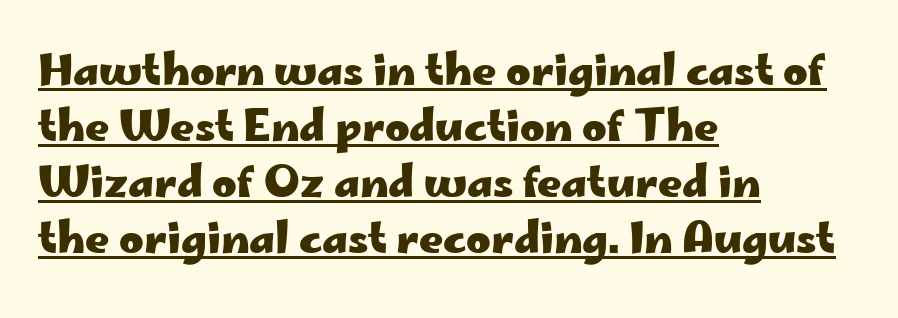
{"serif": "no", "italic": "no", "bold": "yes", "weight": "heavy", "width": "wide", "stroke_contrast": "low", "x_height": "small", "monospaced": "no", "underline": "yes", "align": "left", "line_spacing": "normal", "line_spacing_ratio": 1.33, "letter_spacing": "normal", "letter_spacing_em": 0.0, "glyph_px": 42}
